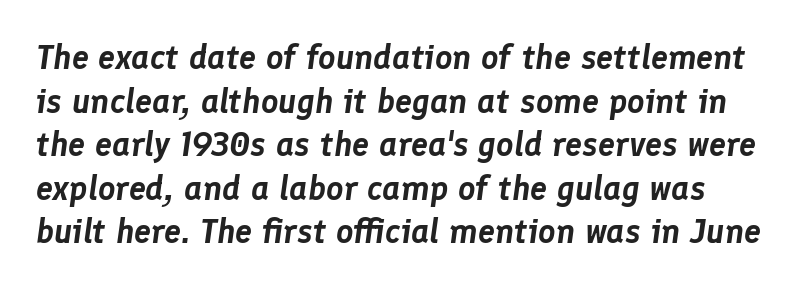
The image shows 34 px text type, italic (leaning right); set normal line spacing (1.28x), normal letter spacing, not underlined; low stroke contrast and a medium x-height.
